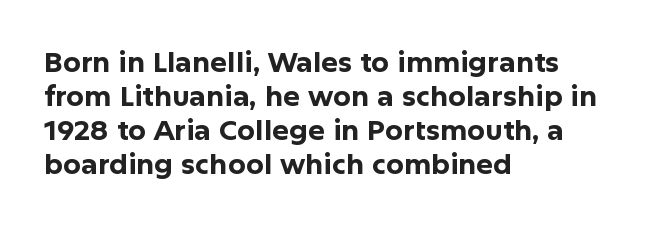
Q: Is the text bold? A: Yes.
Q: Is the text italic (slanted)? A: No, it is upright.
Q: Is the typeface a serif or a sans-serif typeface? A: Sans-serif.
Q: Is the text underlined? A: No.
Q: How is the paragraph aligned? A: Left-aligned.
Q: Is the spacing between letters normal or unusually wide? A: Normal.
Q: Width (condensed, normal, or wide)? A: Normal.
Q: Stroke contrast? A: Low.
Q: x-height? A: Medium.
Q: Monospaced? A: No.
